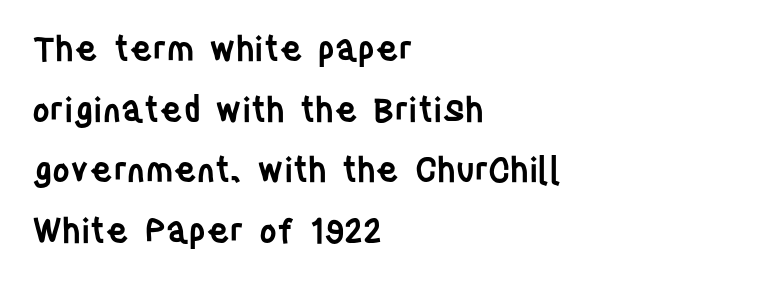
Q: Is the text bold? A: Semi-bold.
Q: Is the text italic (slanted)? A: No, it is upright.
Q: Is the typeface a serif or a sans-serif typeface? A: Sans-serif.
Q: Is the text underlined? A: No.
Q: How is the paragraph aligned? A: Left-aligned.
Q: Is the spacing between letters normal or unusually wide? A: Normal.
Q: Width (condensed, normal, or wide)? A: Condensed.
Q: Stroke contrast? A: Low.
Q: x-height? A: Large.
Q: Monospaced? A: No.
